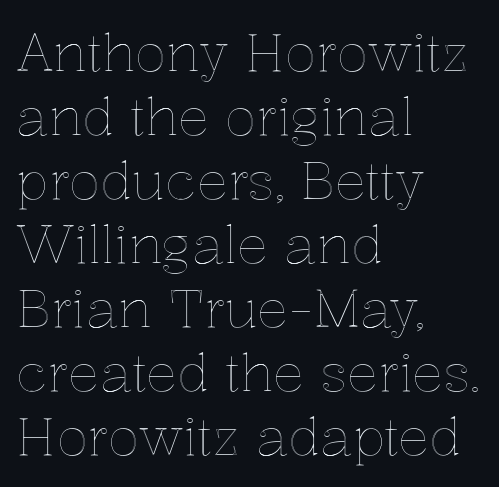
{"italic": "no", "width": "normal", "x_height": "medium", "monospaced": "no", "underline": "no", "align": "left", "line_spacing_ratio": 1.23, "letter_spacing": "normal", "letter_spacing_em": 0.0, "glyph_px": 52}
